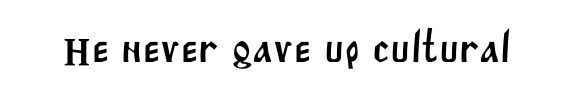
The image shows 45 px sans-serif type; set normal letter spacing, not underlined; medium stroke contrast and a large x-height.
